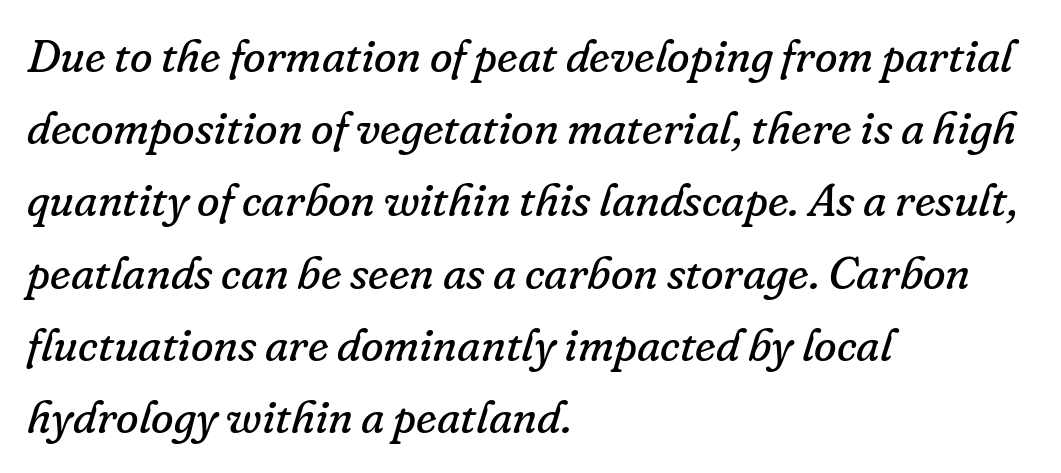
{"serif": "yes", "italic": "yes", "lean": "right", "slant_degrees": 16, "bold": "no", "weight": "regular", "width": "normal", "stroke_contrast": "low", "x_height": "small", "monospaced": "no", "underline": "no", "align": "left", "line_spacing": "normal", "line_spacing_ratio": 1.57, "letter_spacing": "normal", "letter_spacing_em": 0.0, "glyph_px": 46}
